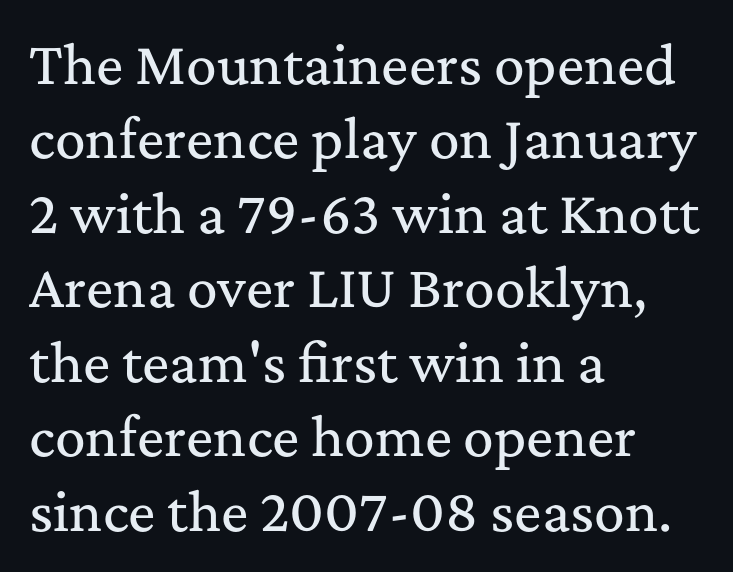
{"serif": "yes", "italic": "no", "width": "normal", "stroke_contrast": "medium", "x_height": "medium", "monospaced": "no", "underline": "no", "align": "left", "line_spacing": "normal", "line_spacing_ratio": 1.46, "letter_spacing": "normal", "letter_spacing_em": 0.0, "glyph_px": 51}
